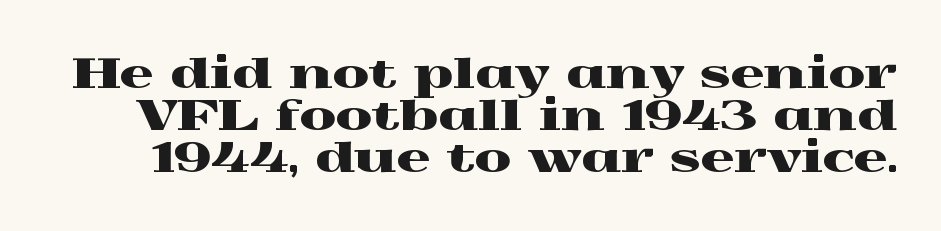
Q: Is the text italic (slanted)? A: No, it is upright.
Q: Is the typeface a serif or a sans-serif typeface? A: Serif.
Q: Is the text underlined? A: No.
Q: Is the spacing between letters normal or unusually wide? A: Normal.
Q: Is the spacing between lines tight, normal or loose? A: Tight.
Q: Width (condensed, normal, or wide)? A: Wide.
Q: x-height? A: Medium.
Q: Monospaced? A: No.
